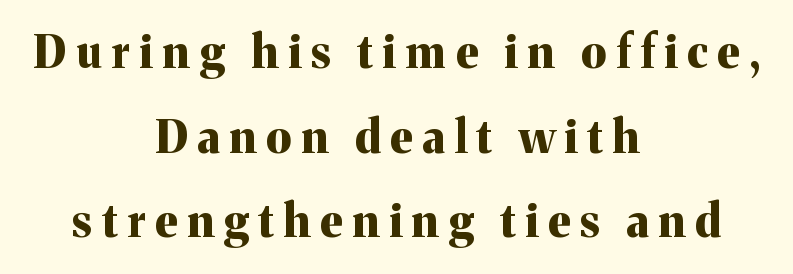
The image shows 45 px bold serif type, upright; set centered, line spacing 1.88x, unusually wide letter spacing (+0.22 em), not underlined; medium stroke contrast and a medium x-height.
